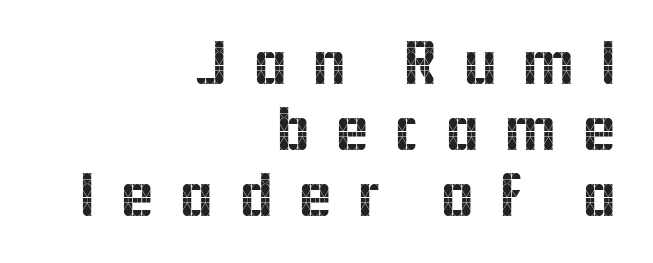
The image shows 64 px sans-serif type, upright; set right-aligned, tight line spacing (1.03x), unusually wide letter spacing (+0.36 em), not underlined; a medium x-height.
